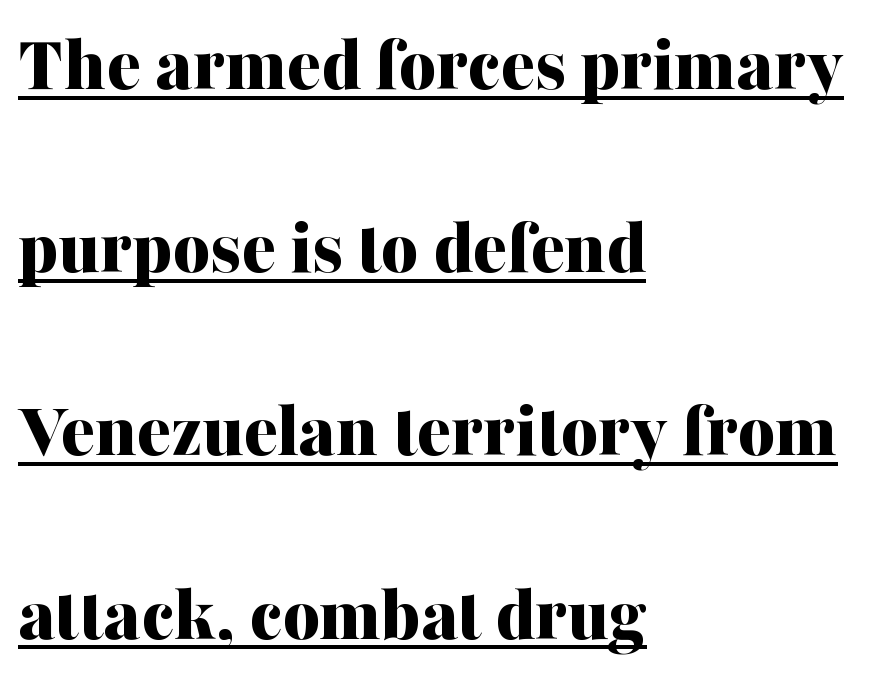
{"serif": "yes", "italic": "no", "bold": "yes", "weight": "bold", "width": "normal", "stroke_contrast": "medium", "x_height": "medium", "monospaced": "no", "underline": "yes", "align": "left", "line_spacing": "loose", "line_spacing_ratio": 2.29, "letter_spacing": "normal", "letter_spacing_em": 0.0, "glyph_px": 80}
